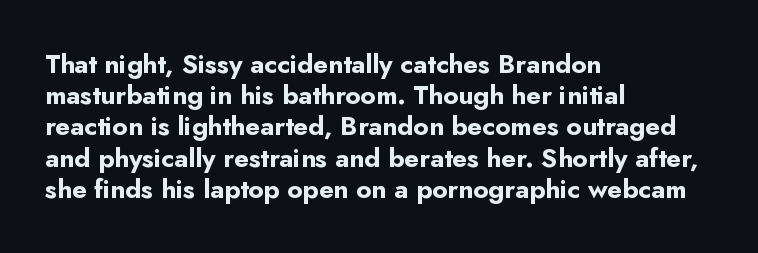
{"italic": "no", "bold": "yes", "underline": "no", "align": "left", "line_spacing_ratio": 1.2, "letter_spacing": "normal", "letter_spacing_em": 0.0, "glyph_px": 26}
